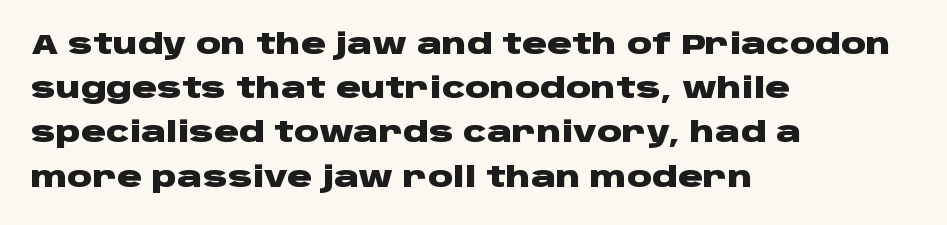
The image shows 28 px heavy, wide sans-serif type, upright; set left-aligned, normal line spacing (1.58x), normal letter spacing, not underlined; low stroke contrast and a large x-height.
